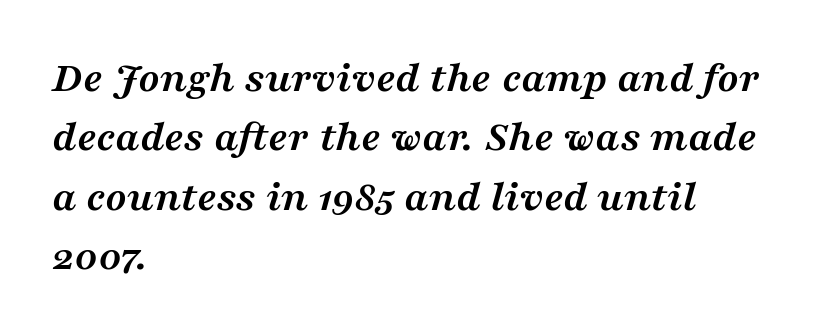
{"serif": "yes", "italic": "yes", "lean": "right", "slant_degrees": 16, "bold": "yes", "weight": "semibold", "width": "wide", "stroke_contrast": "medium", "x_height": "medium", "monospaced": "no", "underline": "no", "align": "left", "line_spacing": "normal", "line_spacing_ratio": 1.35, "letter_spacing": "normal", "letter_spacing_em": 0.0, "glyph_px": 44}
